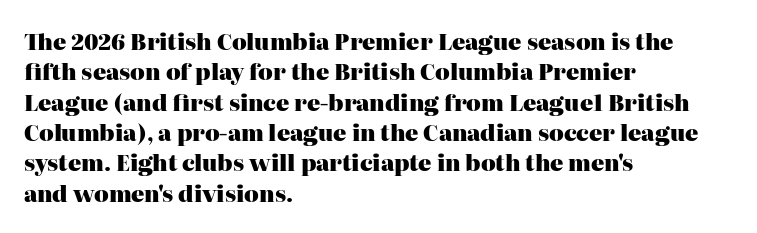
The image shows 22 px bold type, upright; set left-aligned, normal line spacing (1.38x), normal letter spacing, not underlined.
